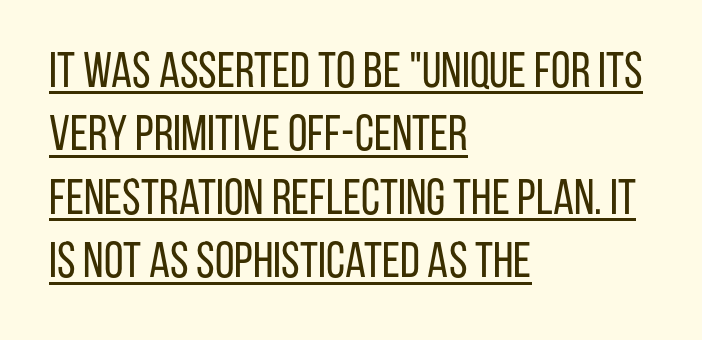
The face looks like a standard text weight, possibly lighter. Compared with typical body copy, the letter spacing here is the same. Unlike italic type, these characters show no tilt at all. A baseline rule has been typeset under these characters.
